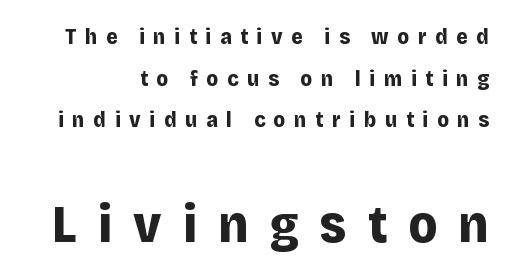
The image shows 54 px bold sans-serif type, upright; set line spacing 1.89x, unusually wide letter spacing (+0.39 em), not underlined; the second (bottom) block is 2.45x larger; low stroke contrast and a large x-height.
